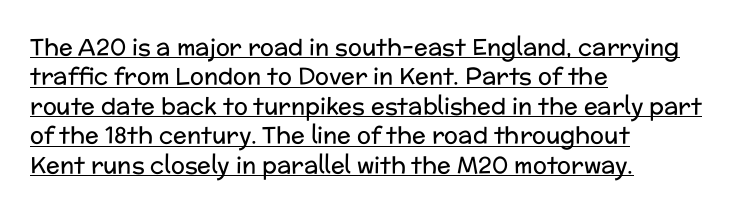
The image shows 23 px text type, upright; set left-aligned, normal line spacing (1.28x), normal letter spacing, underlined.
